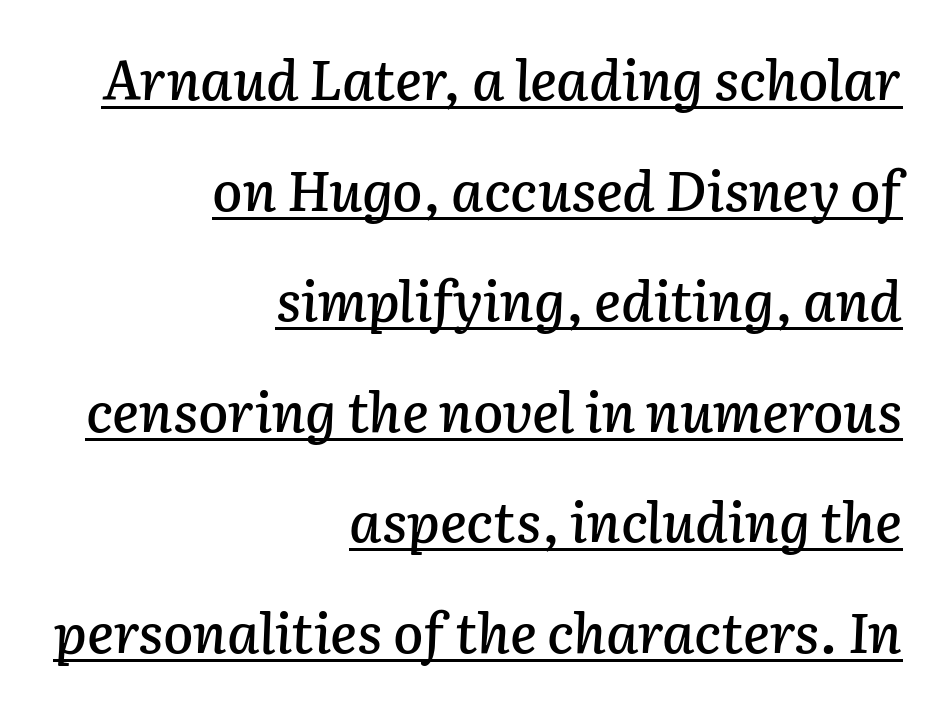
The image shows 55 px text type, italic (leaning right); set right-aligned, loose line spacing (2.01x), normal letter spacing, underlined; low stroke contrast and a medium x-height.
